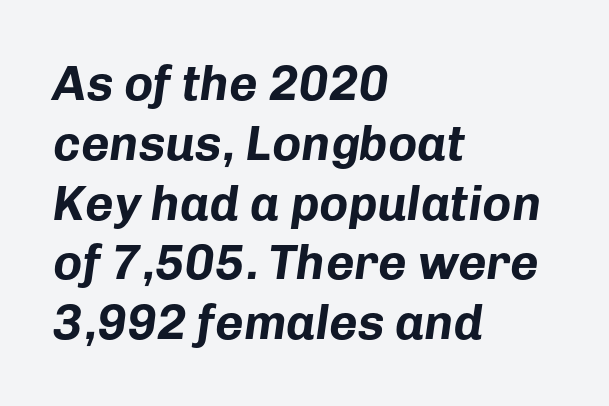
Left-aligned paragraph, ragged on the right. Look at the tracking — it's just the regular setting, nothing added. Does the weight exceed regular? Yes, all the way to bold. These lines were composed using italics. The string is rendered with underlining switched off.
